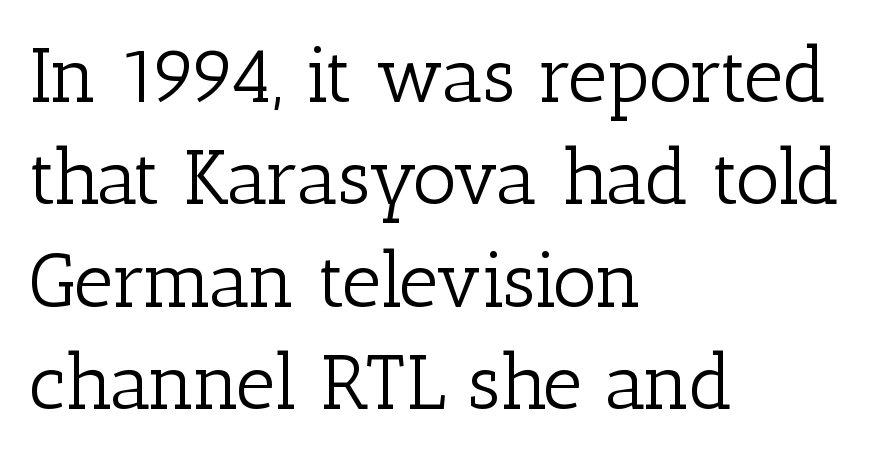
Q: Is the text bold? A: No.
Q: Is the text italic (slanted)? A: No, it is upright.
Q: Is the typeface a serif or a sans-serif typeface? A: Serif.
Q: Is the text underlined? A: No.
Q: How is the paragraph aligned? A: Left-aligned.
Q: Is the spacing between letters normal or unusually wide? A: Normal.
Q: Is the spacing between lines tight, normal or loose? A: Normal.
Q: Width (condensed, normal, or wide)? A: Normal.
Q: Stroke contrast? A: Low.
Q: x-height? A: Medium.
Q: Monospaced? A: No.
